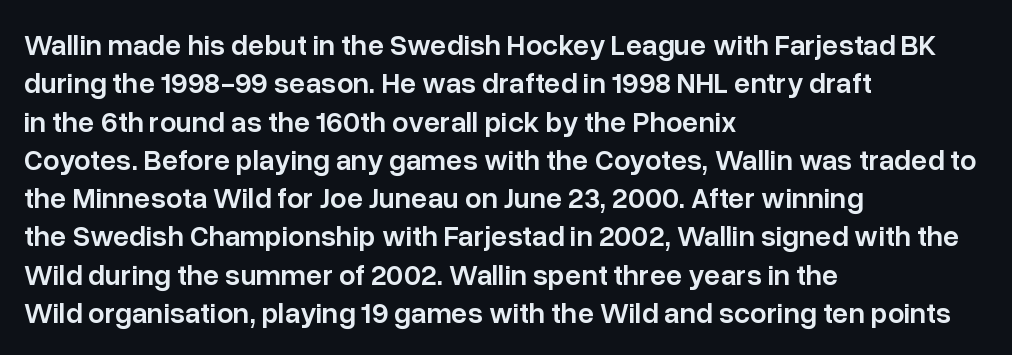
{"serif": "no", "italic": "no", "bold": "semi", "weight": "semibold", "width": "normal", "stroke_contrast": "low", "x_height": "medium", "monospaced": "no", "underline": "no", "align": "left", "line_spacing": "normal", "line_spacing_ratio": 1.32, "letter_spacing": "normal", "letter_spacing_em": 0.0, "glyph_px": 29}
